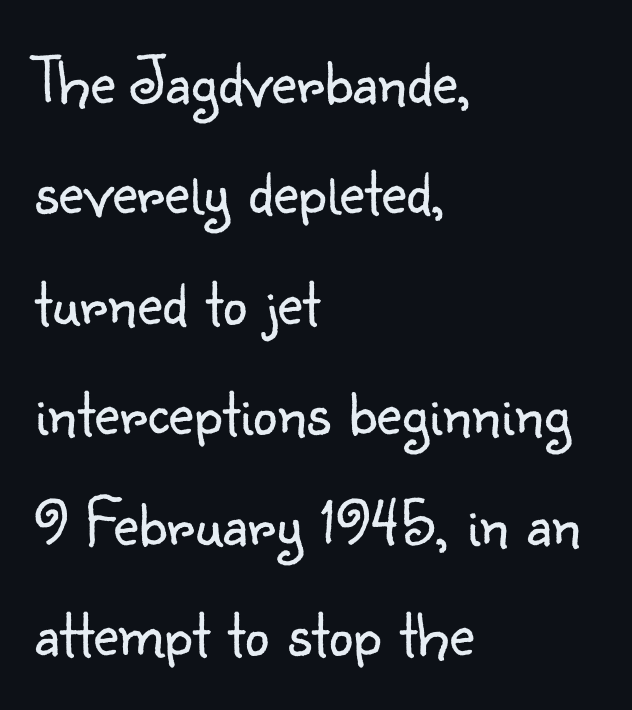
The image shows 69 px light sans-serif type, upright; set left-aligned, normal line spacing (1.6x), normal letter spacing, not underlined; low stroke contrast and a small x-height.
